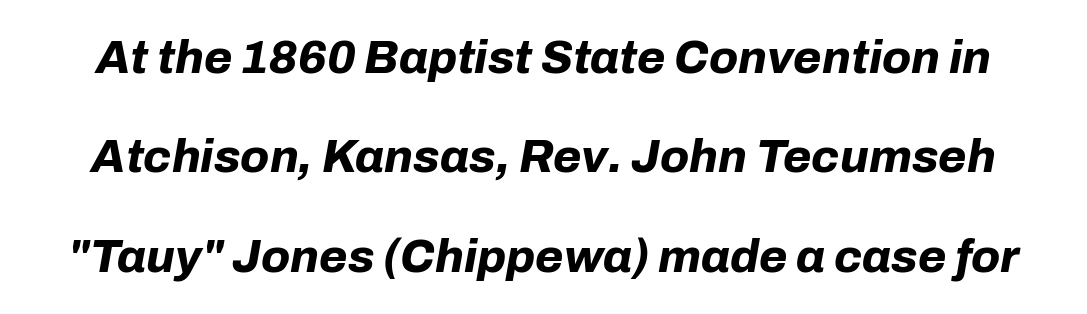
Quick note: interline space is abundant. Rule under the text: the space is simply empty. This sample has the flowing, uneven cadence of proportional lettering. The typography opts for an oblique posture over an upright one. Caption: bold face, heavy strokes.
